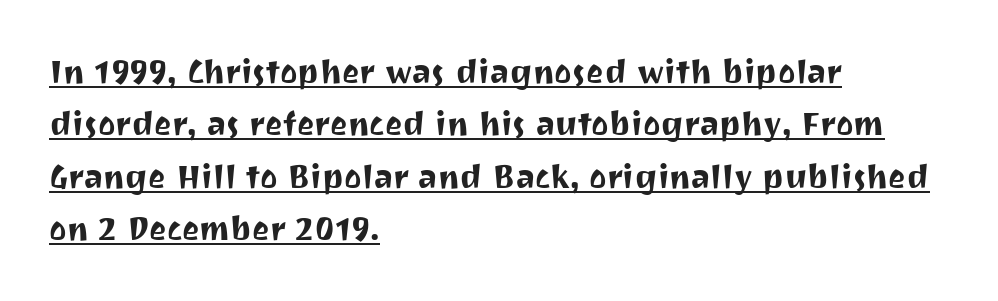
The letters carry no serifs — their stems end cleanly without finishing strokes. If you measured baseline to baseline, you'd find a middling distance. In terms of posture, this sample is upright. The passage shown has conventional tracking throughout.
